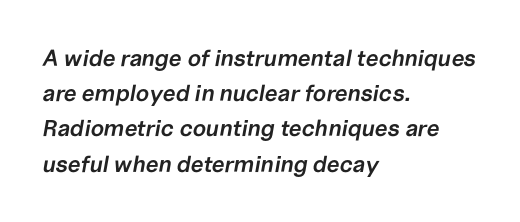
Between one letter and the next there's only the usual sliver of space. This rendering features lettering with no underline. Honestly, the row spacing looks completely unremarkable. Caption: multi-line text, flush left, ragged right. Emphasis-style slanted type is in use. Does the weight exceed regular? Yes, but only to semibold.
